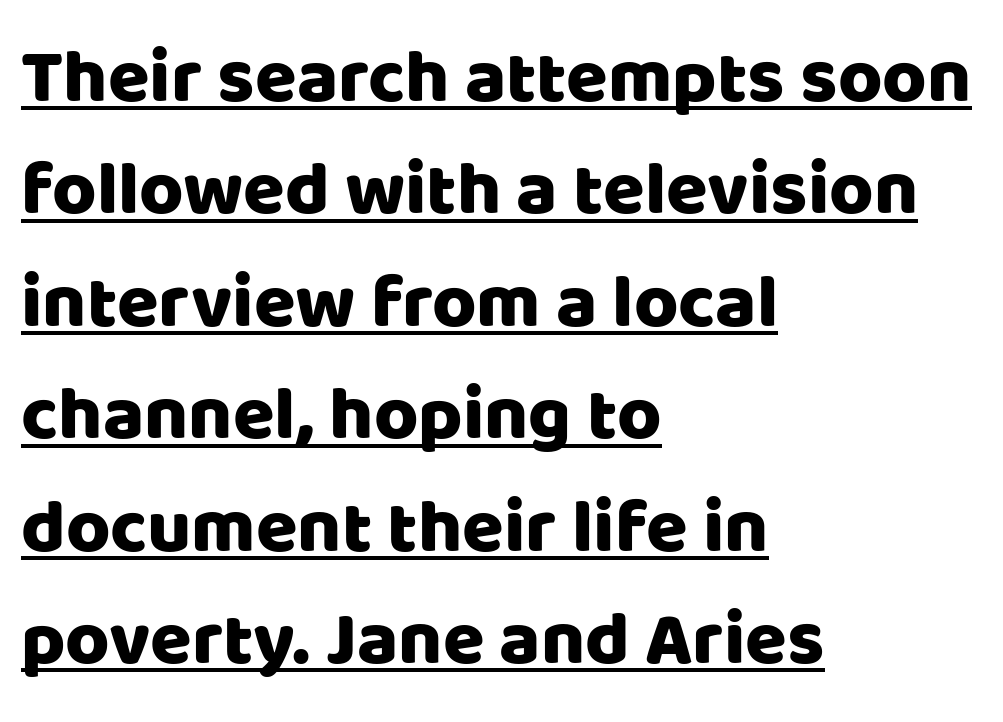
The image shows 76 px sans-serif type, upright; set left-aligned, normal line spacing (1.48x), normal letter spacing, underlined; low stroke contrast and a large x-height.
